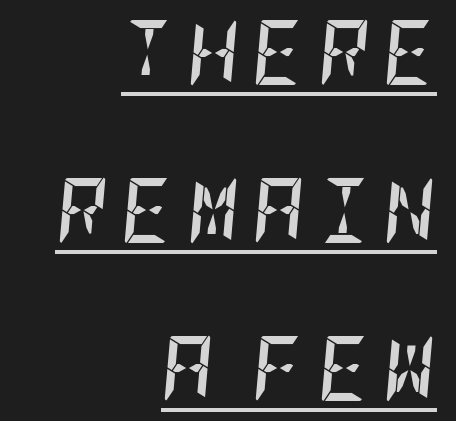
The image shows 65 px semibold, condensed type, italic (leaning right); set right-aligned, loose line spacing (2.43x), underlined; low stroke contrast and a large x-height.
